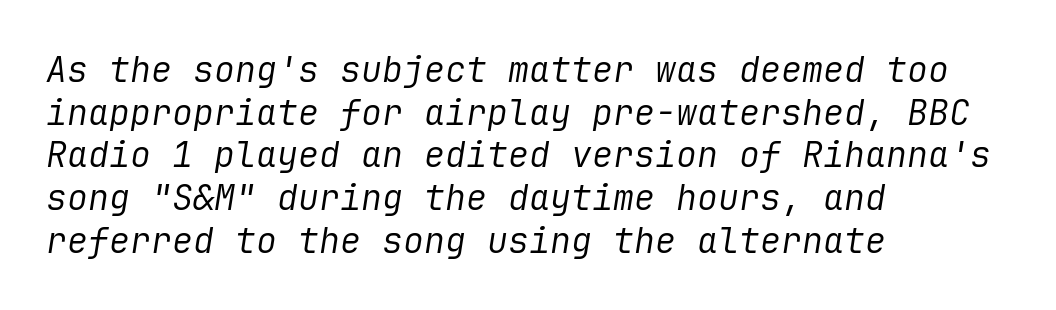
{"italic": "yes", "lean": "right", "slant_degrees": 9, "bold": "no", "weight": "regular", "width": "normal", "stroke_contrast": "low", "x_height": "medium", "underline": "no", "align": "left", "line_spacing_ratio": 1.22, "letter_spacing": "normal", "letter_spacing_em": 0.0, "glyph_px": 35}
